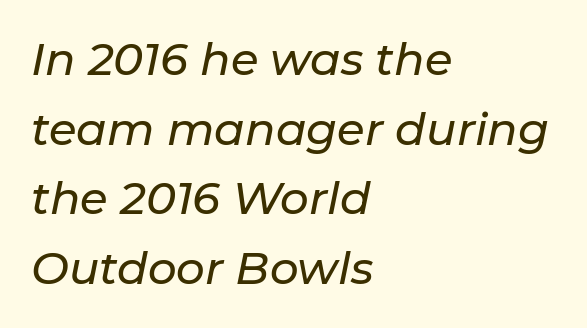
The passage shown stacks its lines at a standard gap. Yep, that's italic — everything's leaning. Honestly, the letter spacing is just normal — you wouldn't notice it. Does the copy run flush right? No — it runs flush left. Bare-footed words on every line. Do the characters align in a grid? No, the font is proportional.
